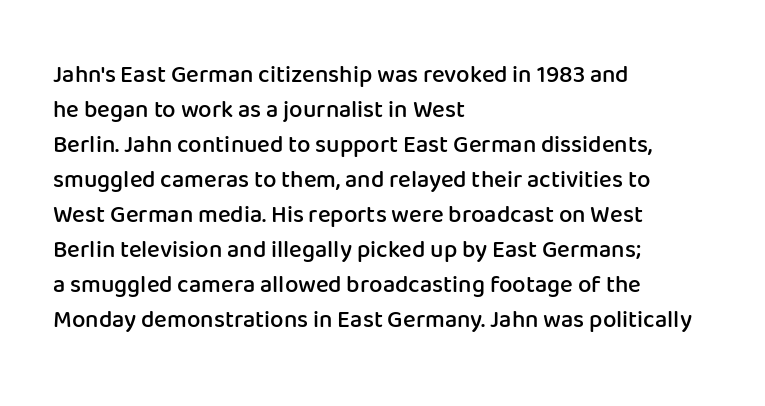
{"italic": "no", "bold": "semi", "underline": "no", "align": "left", "line_spacing": "normal", "line_spacing_ratio": 1.46, "letter_spacing": "normal", "letter_spacing_em": 0.0, "glyph_px": 24}
